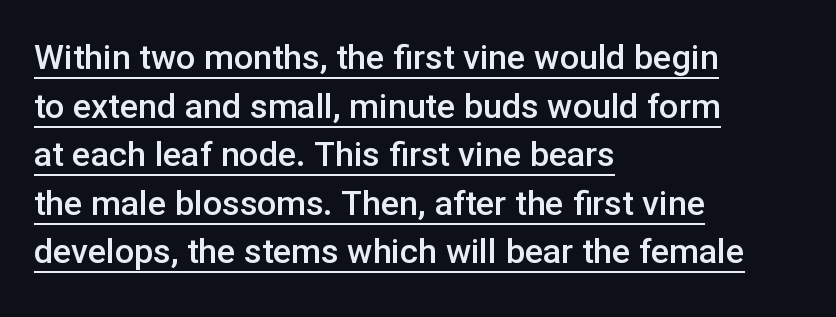
Q: Is the text bold? A: Semi-bold.
Q: Is the text italic (slanted)? A: No, it is upright.
Q: Is the typeface a serif or a sans-serif typeface? A: Sans-serif.
Q: Is the text underlined? A: Yes.
Q: How is the paragraph aligned? A: Left-aligned.
Q: Is the spacing between letters normal or unusually wide? A: Normal.
Q: Is the spacing between lines tight, normal or loose? A: Normal.
Q: Width (condensed, normal, or wide)? A: Normal.
Q: Stroke contrast? A: Low.
Q: x-height? A: Medium.
Q: Monospaced? A: No.
